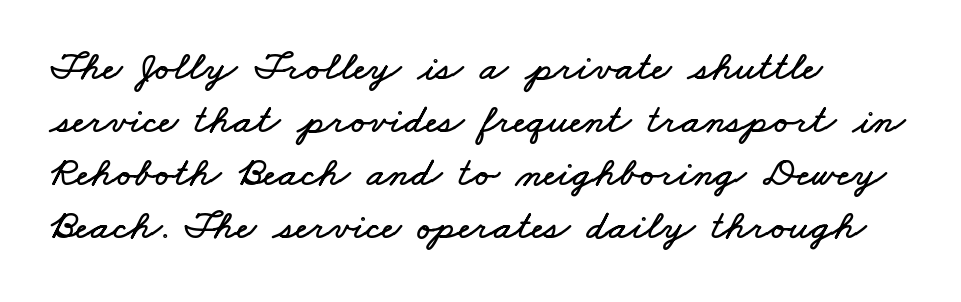
{"width": "wide", "stroke_contrast": "low", "x_height": "small", "monospaced": "no", "underline": "no", "align": "left", "line_spacing": "normal", "line_spacing_ratio": 1.26, "letter_spacing": "normal", "letter_spacing_em": 0.0, "glyph_px": 42}
